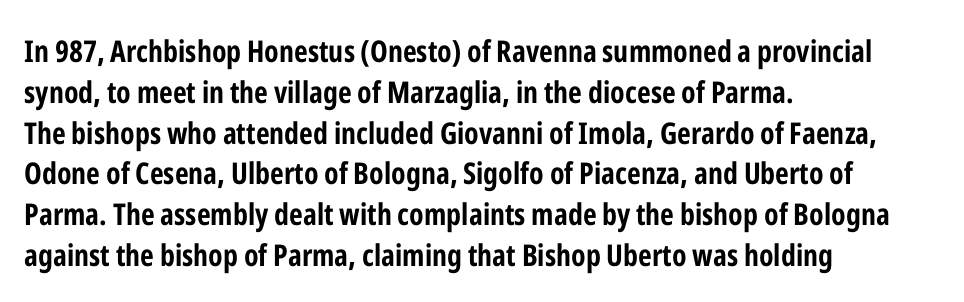
Look at the stroke-to-counter ratio: heavy, a bold. You can tell it's not italic because the verticals are truly vertical. A classic flush-left, rag-right setting is used for this passage. Looks like regular typesetting: each glyph gets only the width it needs. The tracking reads as untouched default to a designer's eye.
